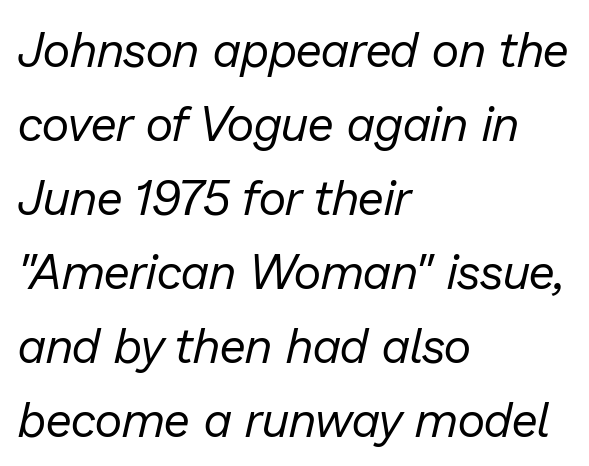
The image shows 48 px regular-weight type, italic (leaning right); set left-aligned, normal line spacing (1.54x), normal letter spacing, not underlined; low stroke contrast and a medium x-height.
